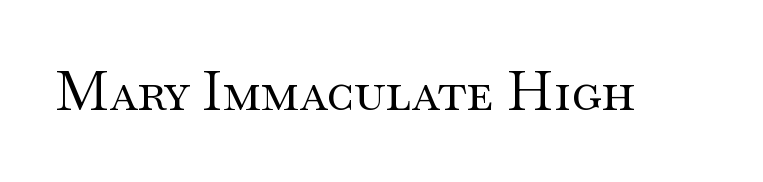
{"serif": "yes", "italic": "no", "bold": "no", "weight": "regular", "width": "wide", "stroke_contrast": "medium", "x_height": "small", "monospaced": "no", "underline": "no", "letter_spacing": "normal", "letter_spacing_em": 0.0, "glyph_px": 55}
